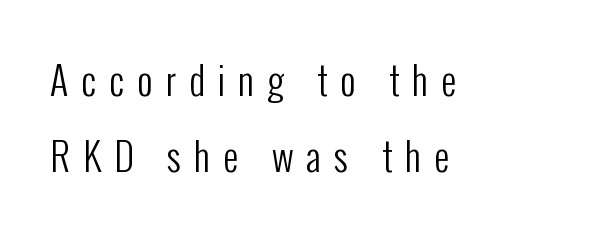
{"serif": "no", "italic": "no", "bold": "no", "weight": "regular", "width": "condensed", "stroke_contrast": "low", "x_height": "medium", "monospaced": "no", "underline": "no", "align": "left", "line_spacing": "loose", "line_spacing_ratio": 2.0, "letter_spacing": "wide", "letter_spacing_em": 0.34, "glyph_px": 38}
